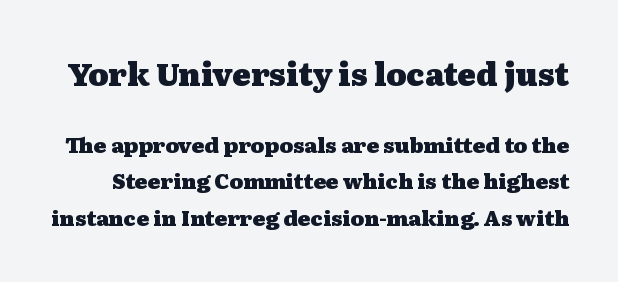
Q: Is the text bold? A: Yes.
Q: Is the text italic (slanted)? A: No, it is upright.
Q: Is the typeface a serif or a sans-serif typeface? A: Serif.
Q: Is the text underlined? A: No.
Q: Is the spacing between letters normal or unusually wide? A: Normal.
Q: Which block of text is set in a larger size, the first (top) or the second (bottom)? A: The first (top) one.
Q: Width (condensed, normal, or wide)? A: Wide.
Q: Stroke contrast? A: Medium.
Q: x-height? A: Medium.
Q: Monospaced? A: No.
